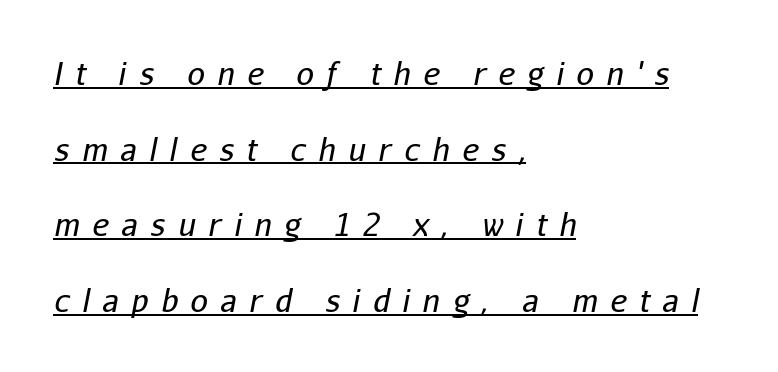
Q: Is the text bold? A: No.
Q: Is the text italic (slanted)? A: Yes, it leans right by about 11 degrees.
Q: Is the text underlined? A: Yes.
Q: How is the paragraph aligned? A: Left-aligned.
Q: Is the spacing between letters normal or unusually wide? A: Unusually wide.
Q: Is the spacing between lines tight, normal or loose? A: Loose.
Q: Width (condensed, normal, or wide)? A: Normal.
Q: Stroke contrast? A: Low.
Q: x-height? A: Medium.
Q: Monospaced? A: No.
